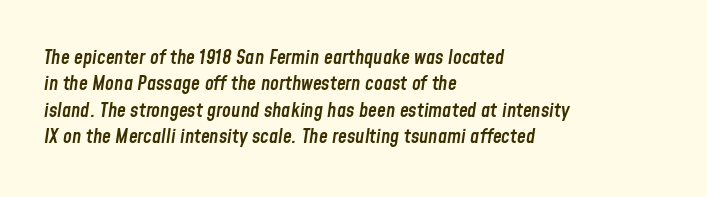
Q: Is the text bold? A: Semi-bold.
Q: Is the text italic (slanted)? A: Yes, it leans right by about 8 degrees.
Q: Is the text underlined? A: No.
Q: How is the paragraph aligned? A: Left-aligned.
Q: Is the spacing between letters normal or unusually wide? A: Normal.
Q: Is the spacing between lines tight, normal or loose? A: Normal.
